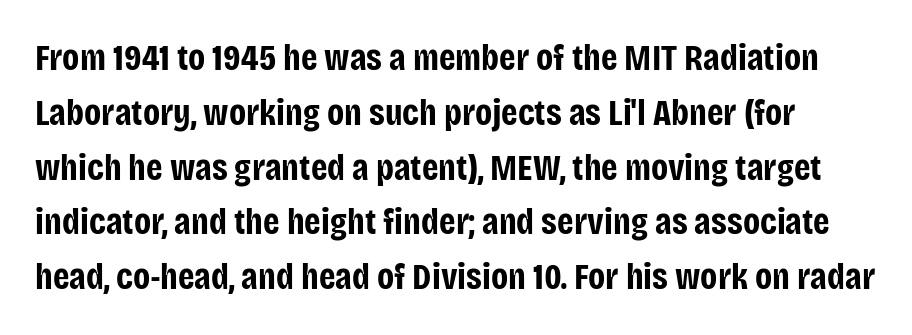
{"serif": "no", "italic": "no", "bold": "yes", "weight": "bold", "width": "condensed", "stroke_contrast": "low", "x_height": "large", "monospaced": "no", "underline": "no", "line_spacing": "normal", "line_spacing_ratio": 1.48, "letter_spacing": "normal", "letter_spacing_em": 0.0, "glyph_px": 37}
